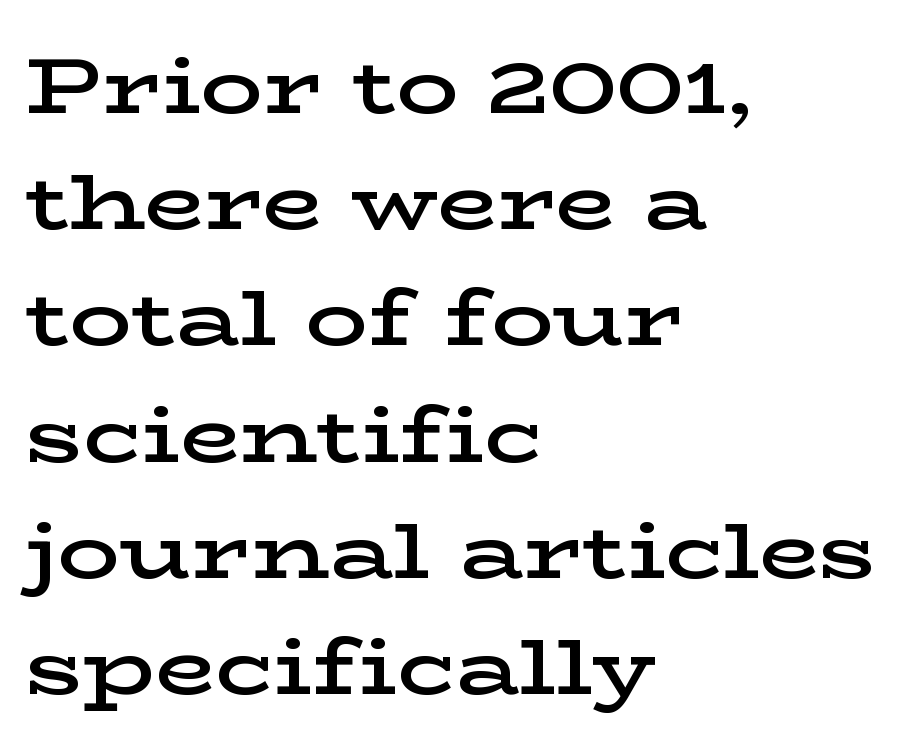
{"serif": "yes", "italic": "no", "bold": "semi", "weight": "semibold", "width": "wide", "stroke_contrast": "low", "x_height": "medium", "monospaced": "no", "underline": "no", "align": "left", "line_spacing": "normal", "line_spacing_ratio": 1.49, "letter_spacing": "normal", "letter_spacing_em": 0.0, "glyph_px": 78}
